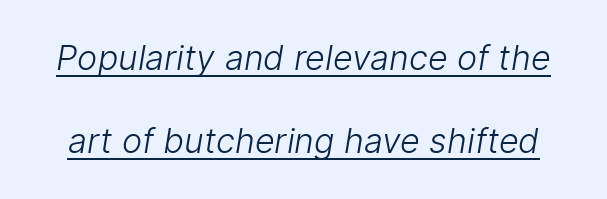
The image shows 34 px light sans-serif type; set loose line spacing (2.44x), normal letter spacing, underlined; low stroke contrast and a medium x-height.
